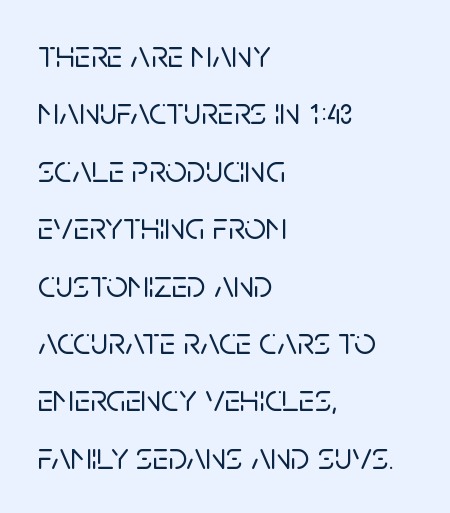
The image shows 38 px sans-serif type, upright; set left-aligned, normal line spacing (1.51x), normal letter spacing, not underlined; low stroke contrast and a large x-height.
